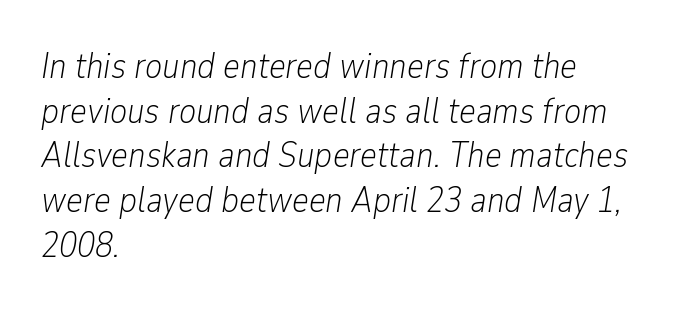
Q: Is the text bold? A: No.
Q: Is the text italic (slanted)? A: Yes, it leans right by about 9 degrees.
Q: Is the text underlined? A: No.
Q: How is the paragraph aligned? A: Left-aligned.
Q: Is the spacing between letters normal or unusually wide? A: Normal.
Q: Width (condensed, normal, or wide)? A: Condensed.
Q: Stroke contrast? A: Low.
Q: x-height? A: Medium.
Q: Monospaced? A: No.
